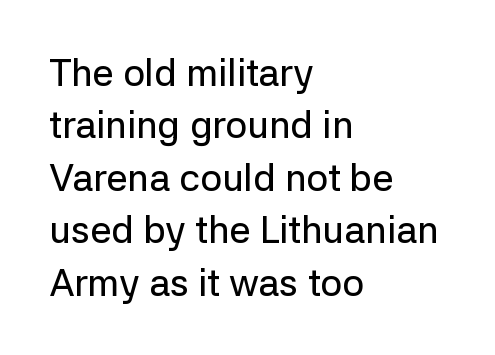
The image shows 38 px sans-serif type, upright; set left-aligned, normal line spacing (1.38x), normal letter spacing, not underlined; low stroke contrast and a medium x-height.
